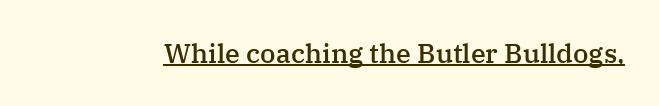
Q: Is the text bold? A: Semi-bold.
Q: Is the text italic (slanted)? A: No, it is upright.
Q: Is the text underlined? A: Yes.
Q: Is the spacing between letters normal or unusually wide? A: Normal.
